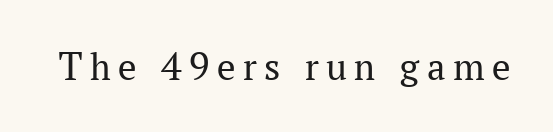
{"serif": "yes", "italic": "no", "bold": "no", "weight": "regular", "width": "normal", "stroke_contrast": "medium", "x_height": "medium", "monospaced": "no", "underline": "no", "glyph_px": 41}
